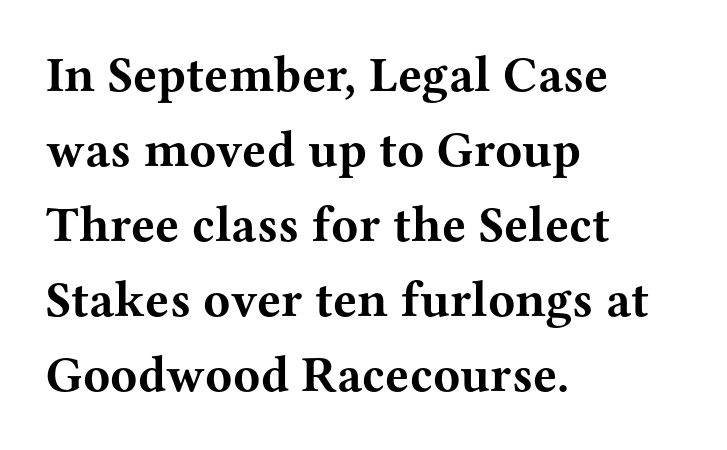
The image shows 50 px bold, wide serif type, upright; set left-aligned, normal line spacing (1.5x), normal letter spacing, not underlined; medium stroke contrast and a medium x-height.
